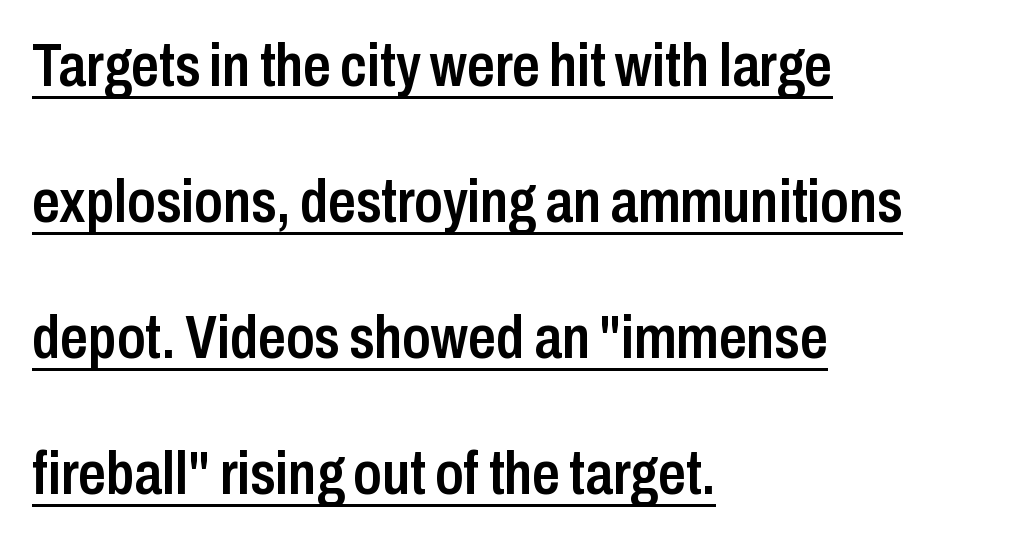
{"serif": "no", "italic": "no", "bold": "semi", "weight": "semibold", "width": "condensed", "stroke_contrast": "low", "x_height": "medium", "monospaced": "no", "underline": "yes", "align": "left", "line_spacing": "loose", "line_spacing_ratio": 2.23, "letter_spacing": "normal", "letter_spacing_em": 0.0, "glyph_px": 61}
